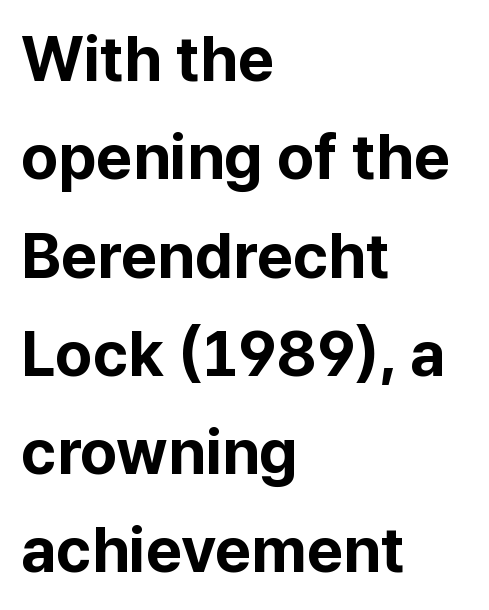
The image shows 63 px bold sans-serif type, upright; set left-aligned, normal line spacing (1.56x), normal letter spacing, not underlined; low stroke contrast and a medium x-height.
